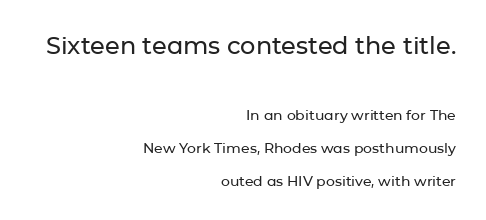
Here the first block reads like a headline and the second like body copy. Underline: absent. A roman cut, with each character standing at attention. Glyph-to-glyph distance matches everyday printed text. Honestly, the rows look like they've been pulled way apart.
